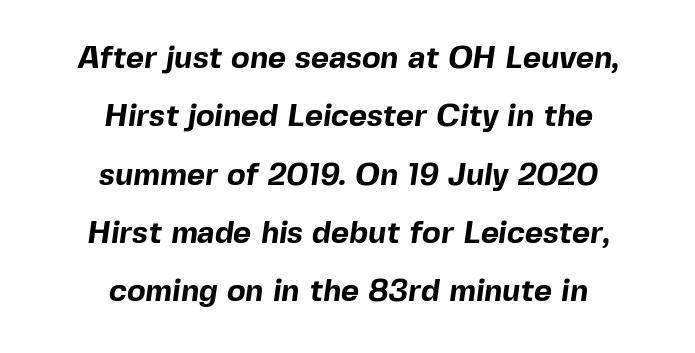
Both edges are ragged and mirror each other, which tells us the setting is centered. Descender tails drop into unmarked territory. Students, note that the glyphs here touch the page at normal intervals. Character widths vary here, with narrow letters taking less room than wide ones.
